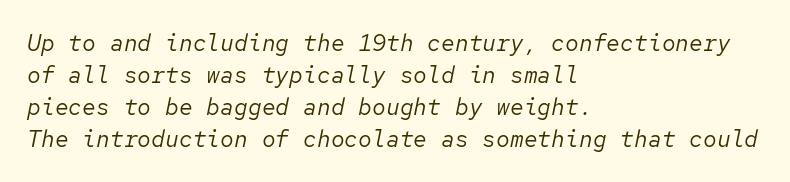
The image shows 23 px text type, italic (leaning right); set left-aligned, normal line spacing (1.39x), normal letter spacing, not underlined.
